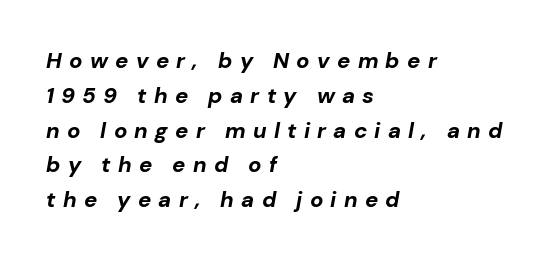
Q: Is the text bold? A: Yes.
Q: Is the text italic (slanted)? A: Yes, it leans right by about 10 degrees.
Q: Is the text underlined? A: No.
Q: How is the paragraph aligned? A: Left-aligned.
Q: Is the spacing between letters normal or unusually wide? A: Unusually wide.
Q: Is the spacing between lines tight, normal or loose? A: Normal.
